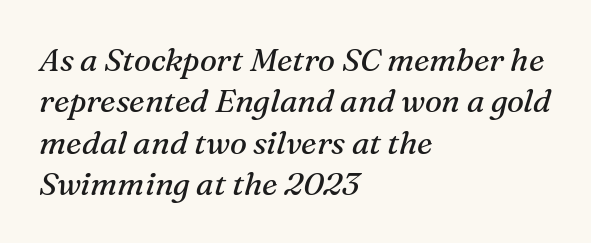
Q: Is the text bold? A: No.
Q: Is the text italic (slanted)? A: Yes, it leans right by about 16 degrees.
Q: Is the typeface a serif or a sans-serif typeface? A: Serif.
Q: Is the text underlined? A: No.
Q: How is the paragraph aligned? A: Left-aligned.
Q: Is the spacing between letters normal or unusually wide? A: Normal.
Q: Is the spacing between lines tight, normal or loose? A: Normal.
Q: Width (condensed, normal, or wide)? A: Normal.
Q: Stroke contrast? A: Medium.
Q: x-height? A: Medium.
Q: Monospaced? A: No.
